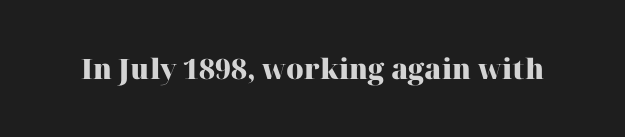
These lines are rendered in a variable-pitch font. Is there any slant? The stems are plumb. Each row of text sits above clean, open space. These lines keep a tight, regular rhythm from letter to letter. Summary of weight: heavy, a full bold. This sample uses a serif face.
